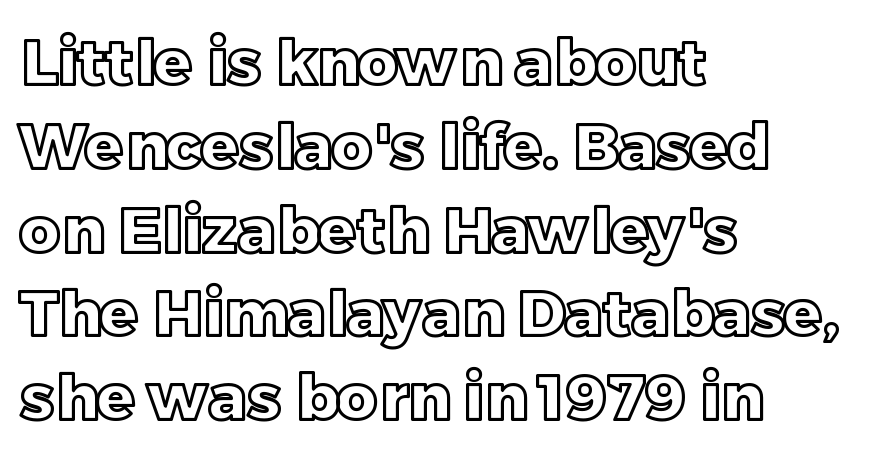
{"italic": "no", "width": "normal", "x_height": "large", "monospaced": "no", "underline": "no", "align": "left", "line_spacing": "normal", "line_spacing_ratio": 1.33, "letter_spacing": "normal", "letter_spacing_em": 0.0, "glyph_px": 63}
